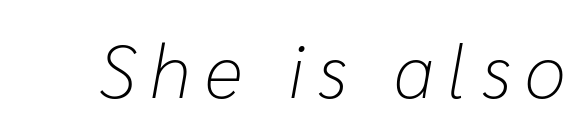
The image shows 75 px light type, italic (leaning right); set not underlined; low stroke contrast and a medium x-height.
